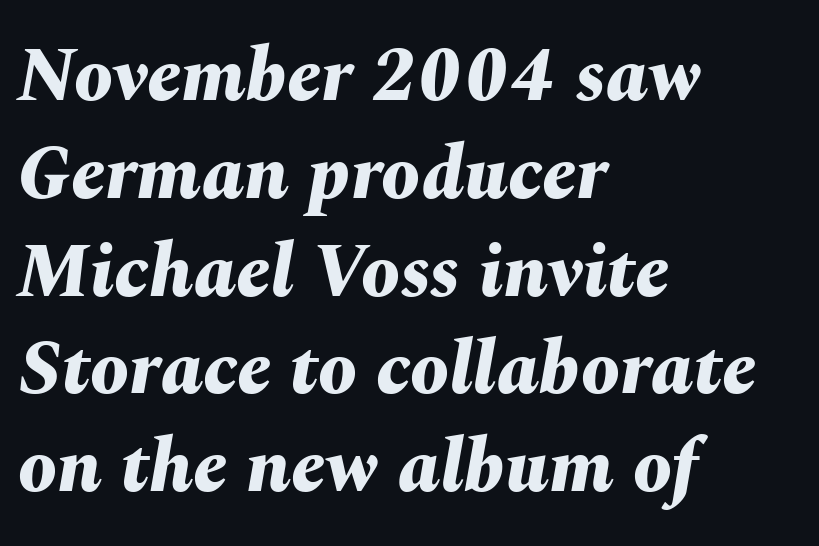
{"italic": "yes", "lean": "right", "slant_degrees": 10, "bold": "yes", "weight": "bold", "width": "normal", "stroke_contrast": "medium", "x_height": "medium", "monospaced": "no", "underline": "no", "align": "left", "line_spacing": "normal", "line_spacing_ratio": 1.27, "letter_spacing": "normal", "letter_spacing_em": 0.0, "glyph_px": 77}
